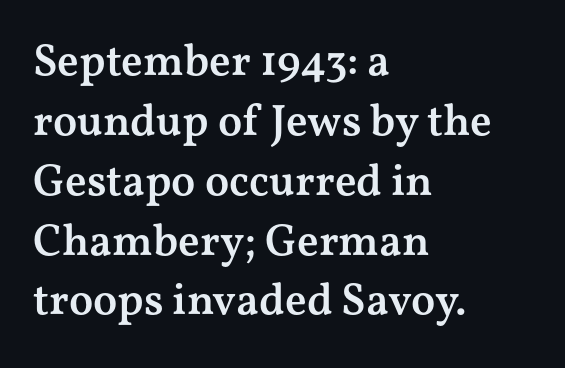
{"serif": "yes", "italic": "no", "bold": "semi", "weight": "semibold", "width": "wide", "stroke_contrast": "medium", "x_height": "medium", "monospaced": "no", "underline": "no", "align": "left", "line_spacing": "normal", "line_spacing_ratio": 1.36, "letter_spacing": "normal", "letter_spacing_em": 0.0, "glyph_px": 44}
